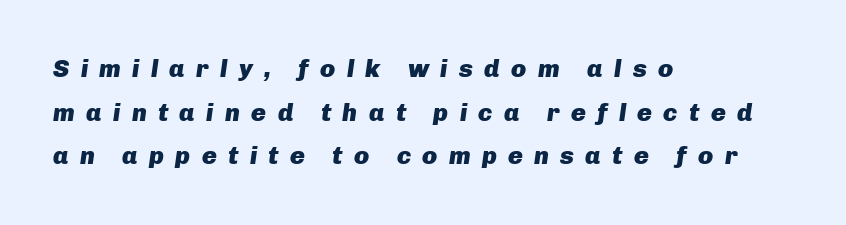
{"italic": "yes", "lean": "right", "slant_degrees": 8, "bold": "yes", "underline": "no", "align": "left", "line_spacing_ratio": 1.75, "letter_spacing": "wide", "letter_spacing_em": 0.45, "glyph_px": 25}
